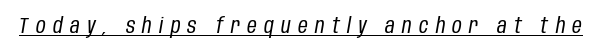
Q: Is the text bold? A: No.
Q: Is the text italic (slanted)? A: Yes, it leans right by about 10 degrees.
Q: Is the text underlined? A: Yes.
Q: Is the spacing between letters normal or unusually wide? A: Unusually wide.
